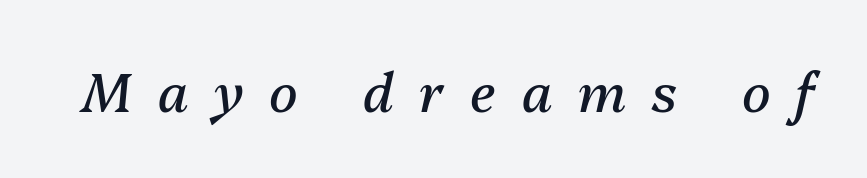
Each letter keeps its own natural width here, so spacing adapts to shape. Rendered with sloped, italic letterforms. Is this a heavy cut? Hardly; it is regular or lighter. Inter-character spacing is expanded well beyond the font's built-in metrics.
